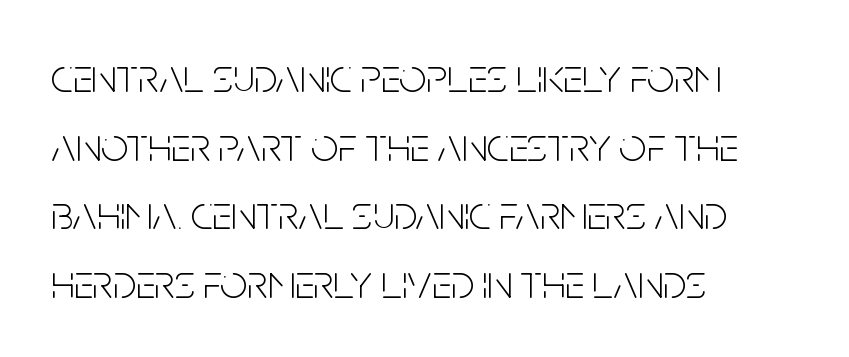
{"serif": "no", "italic": "no", "bold": "no", "weight": "light", "width": "condensed", "stroke_contrast": "low", "x_height": "large", "monospaced": "no", "underline": "no", "align": "left", "line_spacing": "normal", "line_spacing_ratio": 1.43, "letter_spacing": "normal", "letter_spacing_em": 0.0, "glyph_px": 48}
